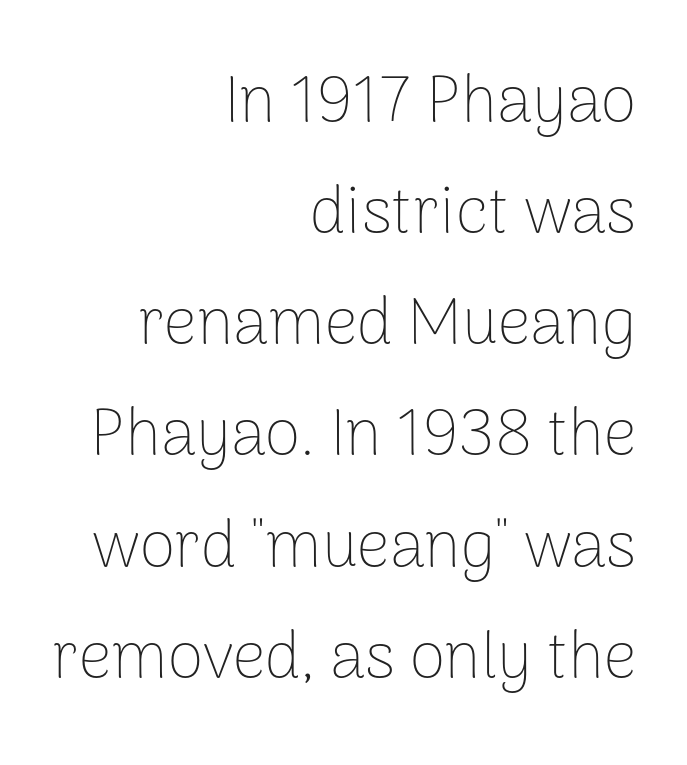
These lines are rendered in a variable-pitch font. Horizontal alignment here is rightward, an uncommon choice for prose. Spacing between characters is what you'd get straight out of the box. The glyphs are unaccompanied by any horizontal stroke below them. No heavy texture on the line: the type isn't bold. The lettering stays uniformly vertical, giving the passage a roman look.
